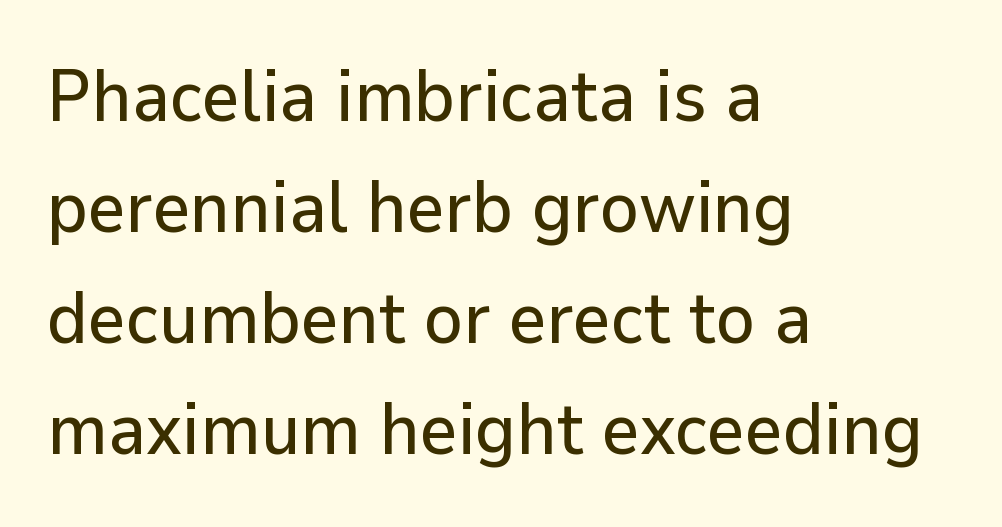
Q: Is the text italic (slanted)? A: No, it is upright.
Q: Is the typeface a serif or a sans-serif typeface? A: Sans-serif.
Q: Is the text underlined? A: No.
Q: How is the paragraph aligned? A: Left-aligned.
Q: Is the spacing between letters normal or unusually wide? A: Normal.
Q: Is the spacing between lines tight, normal or loose? A: Normal.
Q: Width (condensed, normal, or wide)? A: Normal.
Q: Stroke contrast? A: Low.
Q: x-height? A: Medium.
Q: Monospaced? A: No.
